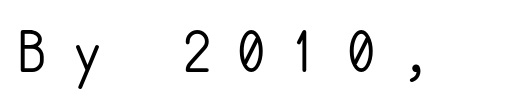
{"serif": "no", "italic": "no", "bold": "no", "weight": "regular", "width": "normal", "stroke_contrast": "low", "x_height": "small", "underline": "no", "letter_spacing": "wide", "letter_spacing_em": 0.41, "glyph_px": 53}
